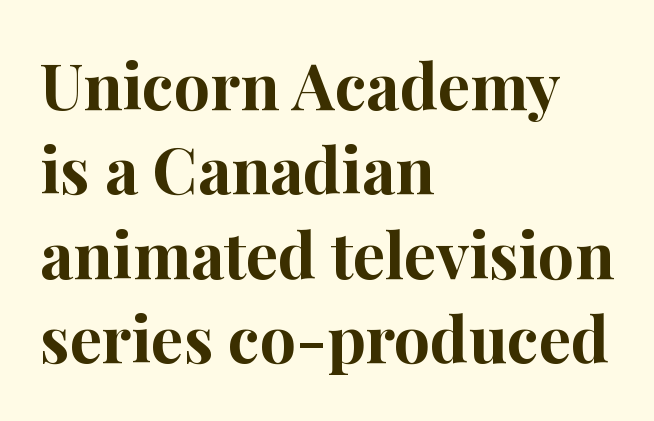
The strokes are fattened all the way to bold. The specimen reads as upright at a glance. Look at the bottom of the vertical strokes: they flare into serifs here. The gaps between neighbouring characters are ordinary and unremarkable. Line spacing here is normal.
